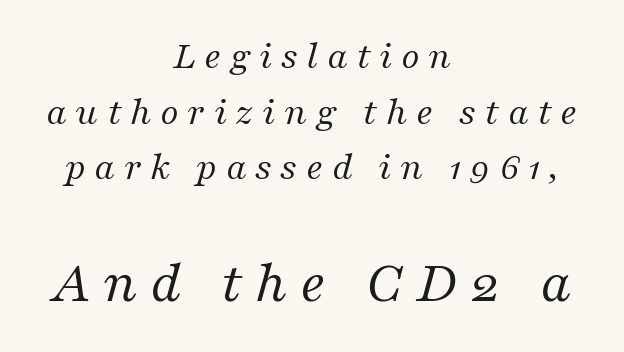
A student would notice the bottom passage is typeset larger than what precedes it. Character widths vary here, with narrow letters taking less room than wide ones. Honestly, there is no underline to notice here at all. Whoever set this chose a conventional vertical rhythm.
